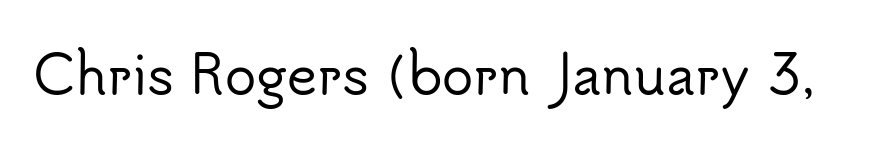
{"serif": "no", "italic": "no", "width": "normal", "stroke_contrast": "low", "x_height": "small", "monospaced": "no", "underline": "no", "letter_spacing": "normal", "letter_spacing_em": 0.0, "glyph_px": 52}
